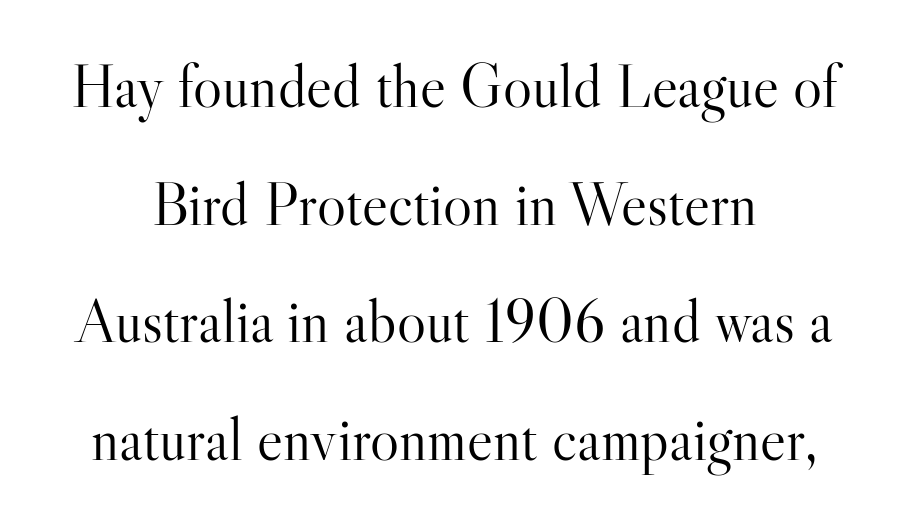
{"serif": "yes", "italic": "no", "bold": "no", "weight": "light", "width": "normal", "stroke_contrast": "high", "x_height": "small", "monospaced": "no", "underline": "no", "line_spacing": "loose", "line_spacing_ratio": 1.93, "letter_spacing": "normal", "letter_spacing_em": 0.0, "glyph_px": 61}
